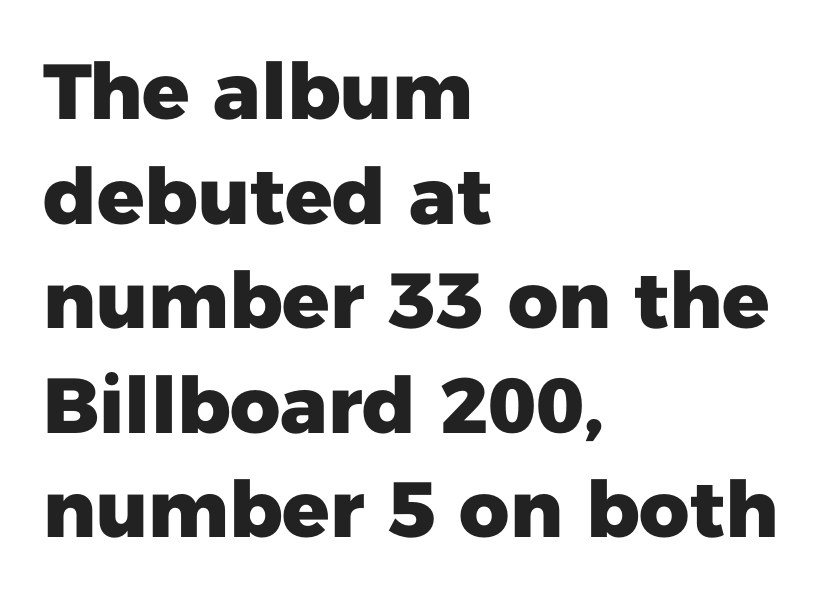
Q: Is the text bold? A: Yes.
Q: Is the text italic (slanted)? A: No, it is upright.
Q: Is the typeface a serif or a sans-serif typeface? A: Sans-serif.
Q: Is the text underlined? A: No.
Q: How is the paragraph aligned? A: Left-aligned.
Q: Is the spacing between letters normal or unusually wide? A: Normal.
Q: Is the spacing between lines tight, normal or loose? A: Normal.
Q: Width (condensed, normal, or wide)? A: Normal.
Q: Stroke contrast? A: Low.
Q: x-height? A: Medium.
Q: Monospaced? A: No.
